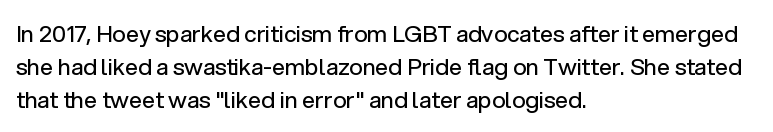
Honestly, the row spacing looks completely unremarkable. Caption: face not bold, strokes unweighted. Posture: vertical. This rendering features lettering with no underline. The setting favours the left margin, as ordinary paragraphs usually do.
